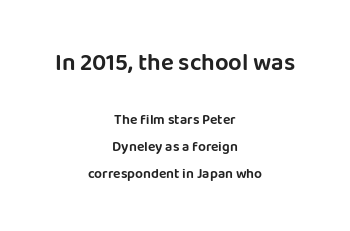
Characters follow at the spacing the type designer built in. Leftover space on each line is divided equally before and after the words. Large over small — that's the arrangement of the two blocks here. Plain, unruled lines of type. Posture: upright roman.
